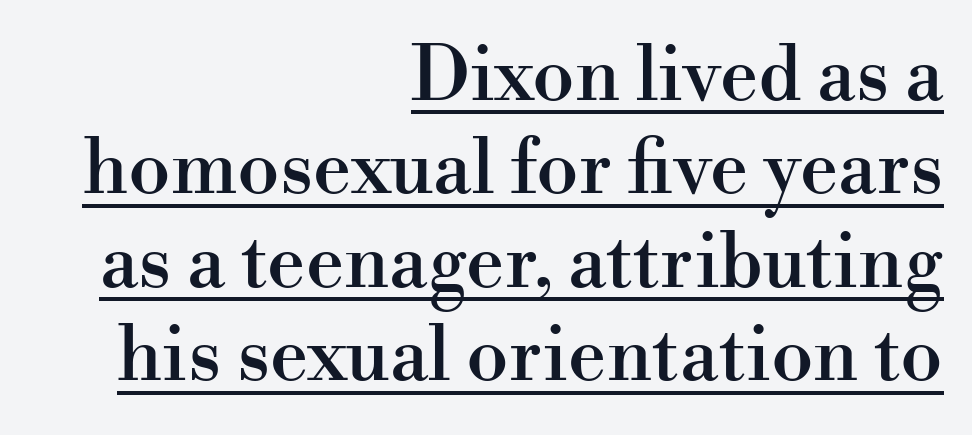
Q: Is the text italic (slanted)? A: No, it is upright.
Q: Is the typeface a serif or a sans-serif typeface? A: Serif.
Q: Is the text underlined? A: Yes.
Q: How is the paragraph aligned? A: Right-aligned.
Q: Is the spacing between letters normal or unusually wide? A: Normal.
Q: Width (condensed, normal, or wide)? A: Normal.
Q: Stroke contrast? A: High.
Q: x-height? A: Small.
Q: Monospaced? A: No.
